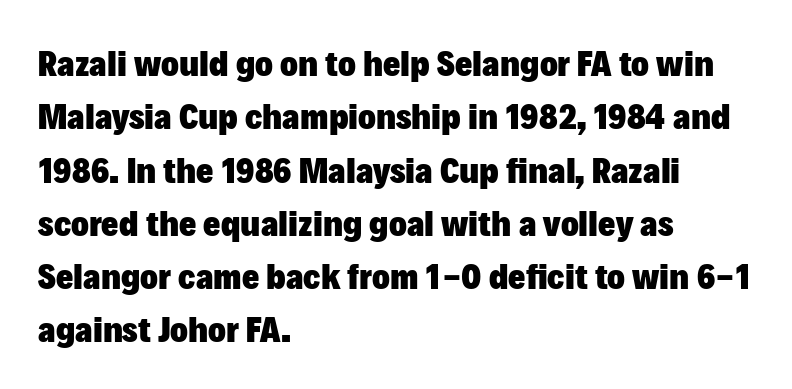
Set as a true bold cut, around the 700 mark. Regarding leading, the lines here are spaced in the standard way. The characters display no serif detailing; their extremities are plain. Visually the block forms a straight wall on the left and a jagged coastline on the right. These lines are rendered in a variable-pitch font.
